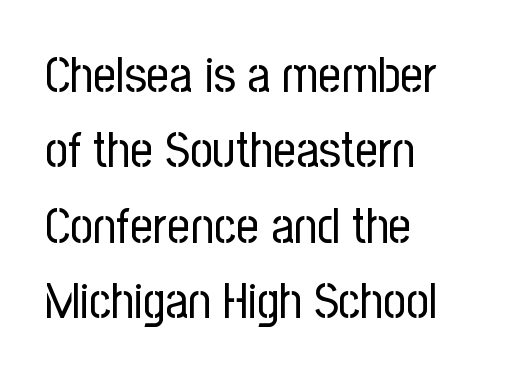
{"serif": "no", "italic": "no", "bold": "no", "weight": "regular", "width": "condensed", "stroke_contrast": "low", "x_height": "medium", "monospaced": "no", "underline": "no", "align": "left", "line_spacing": "normal", "line_spacing_ratio": 1.51, "letter_spacing": "normal", "letter_spacing_em": 0.0, "glyph_px": 50}
